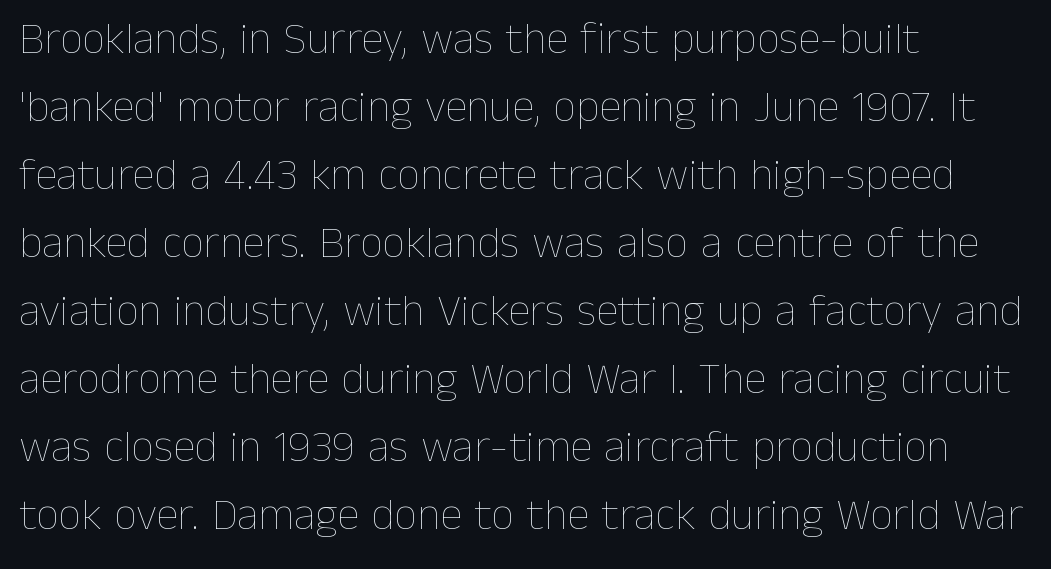
The image shows 45 px thin type, upright; set left-aligned, normal line spacing (1.51x), normal letter spacing, not underlined; low stroke contrast and a medium x-height.
